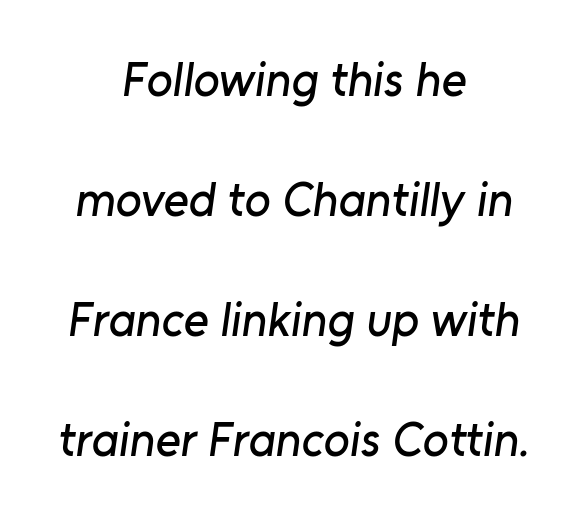
This rendering features lettering with no underline. Caption: multi-line text, centered on the measure. Spacing verdict: proportional, widths tailored to each character. What kind of face is this? One without serifs — a sans. A typesetter would call this leading open, well beyond the default.
